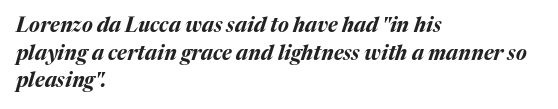
Q: Is the text bold? A: Yes.
Q: Is the text italic (slanted)? A: Yes, it leans right by about 17 degrees.
Q: Is the text underlined? A: No.
Q: How is the paragraph aligned? A: Left-aligned.
Q: Is the spacing between letters normal or unusually wide? A: Normal.
Q: Is the spacing between lines tight, normal or loose? A: Normal.
